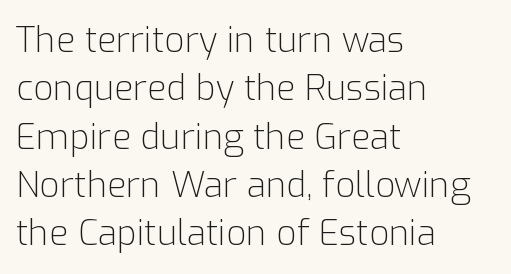
It's the straight-up-and-down kind of type. This sample has the flowing, uneven cadence of proportional lettering. The weight would be labelled regular, book, light, or lighter still. Nobody touched the tracking dial on this one.
